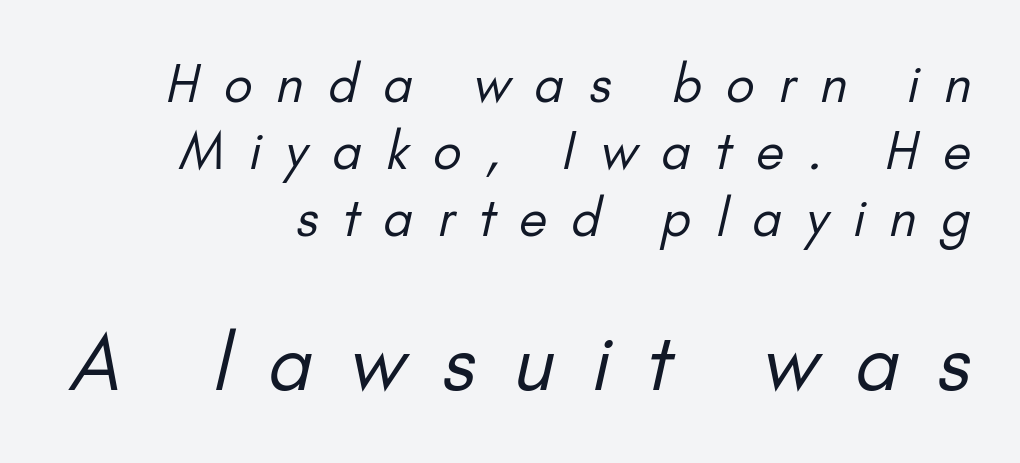
Caption: upper text group reduced, lower text group enlarged. Stroke terminals: plain, sans-serif. Caption: multi-line text, flush right, ragged left. Underlining? Definitely not there. Spacing verdict: proportional, widths tailored to each character. Letter spacing: wide.
